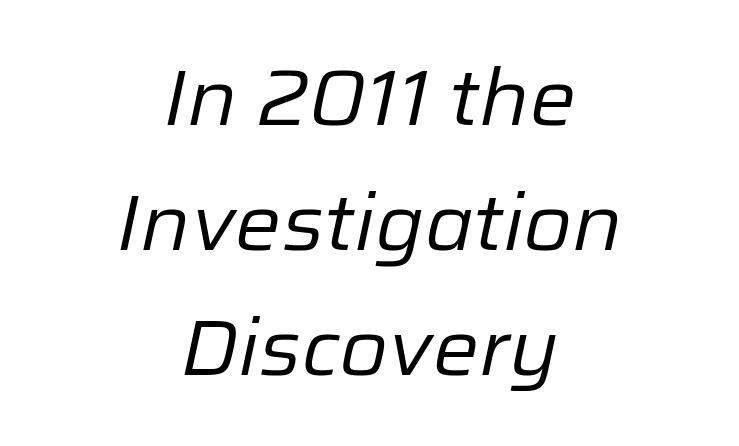
{"italic": "yes", "lean": "right", "slant_degrees": 12, "bold": "no", "weight": "regular", "width": "normal", "stroke_contrast": "low", "x_height": "medium", "monospaced": "no", "underline": "no", "align": "center", "line_spacing": "normal", "line_spacing_ratio": 1.6, "letter_spacing": "normal", "letter_spacing_em": 0.0, "glyph_px": 78}
